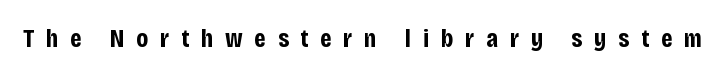
{"italic": "no", "bold": "yes", "underline": "no", "letter_spacing": "wide", "letter_spacing_em": 0.45, "glyph_px": 26}
